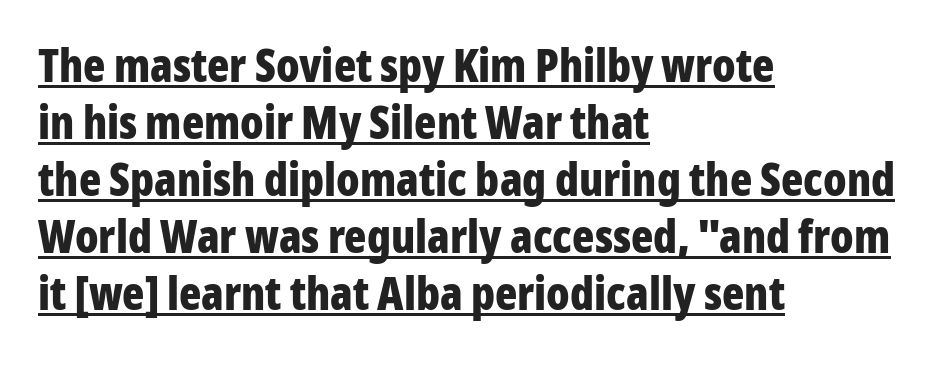
{"serif": "no", "italic": "no", "bold": "yes", "weight": "bold", "width": "condensed", "stroke_contrast": "low", "x_height": "medium", "monospaced": "no", "underline": "yes", "align": "left", "line_spacing_ratio": 1.24, "letter_spacing": "normal", "letter_spacing_em": 0.0, "glyph_px": 46}
